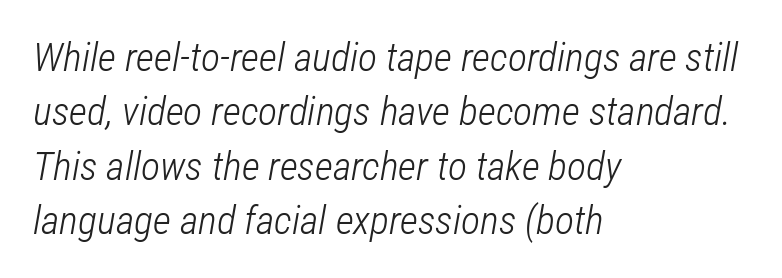
{"italic": "yes", "lean": "right", "slant_degrees": 12, "bold": "no", "weight": "light", "width": "condensed", "stroke_contrast": "low", "x_height": "medium", "monospaced": "no", "underline": "no", "align": "left", "line_spacing": "normal", "line_spacing_ratio": 1.36, "letter_spacing": "normal", "letter_spacing_em": 0.0, "glyph_px": 40}
